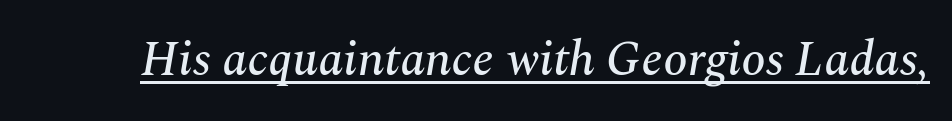
Q: Is the text italic (slanted)? A: Yes, it leans right by about 10 degrees.
Q: Is the typeface a serif or a sans-serif typeface? A: Serif.
Q: Is the text underlined? A: Yes.
Q: Is the spacing between letters normal or unusually wide? A: Normal.
Q: Width (condensed, normal, or wide)? A: Normal.
Q: Stroke contrast? A: Medium.
Q: x-height? A: Medium.
Q: Monospaced? A: No.
